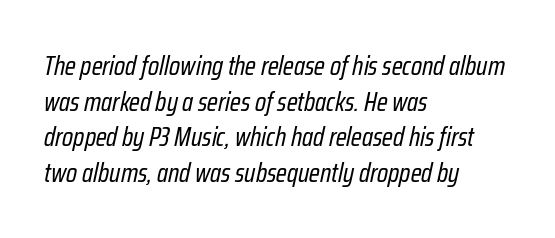
Q: Is the text bold? A: No.
Q: Is the text italic (slanted)? A: Yes, it leans right by about 12 degrees.
Q: Is the text underlined? A: No.
Q: How is the paragraph aligned? A: Left-aligned.
Q: Is the spacing between letters normal or unusually wide? A: Normal.
Q: Is the spacing between lines tight, normal or loose? A: Normal.
